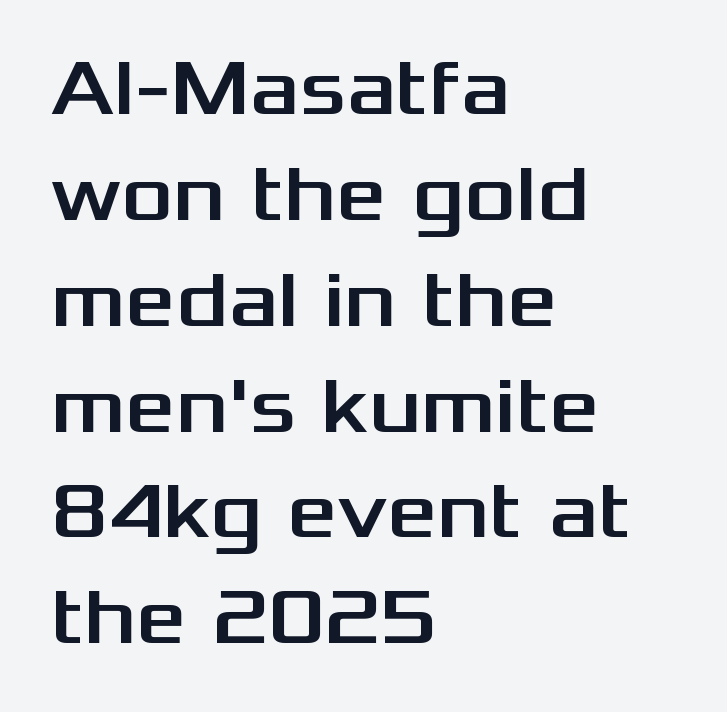
Horizontally, the lines are justified to the leading edge only. The rendering keeps characters at their native spacing. The glyphs are unaccompanied by any horizontal stroke below them. No feet cap the strokes, marking this as sans-serif type.
